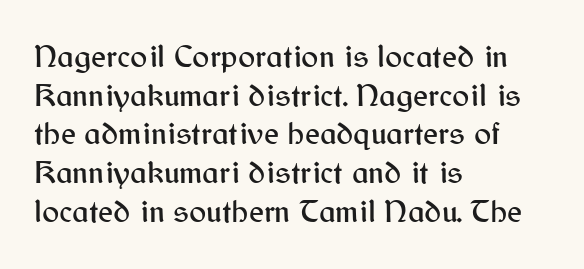
The image shows 32 px sans-serif type, upright; set left-aligned, line spacing 1.21x, normal letter spacing, not underlined; medium stroke contrast and a medium x-height.
